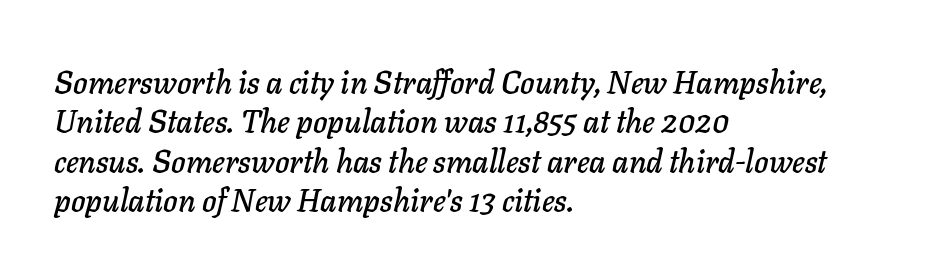
Regular leading. The passage shown is typed in a proportional face where columns would drift. Compared with ordinary roman type, these characters are visibly tilted. Underline: absent.
